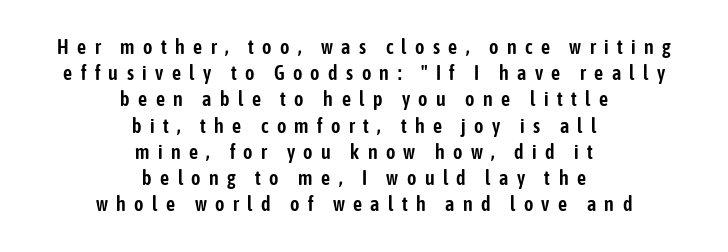
Q: Is the text italic (slanted)? A: No, it is upright.
Q: Is the text underlined? A: No.
Q: How is the paragraph aligned? A: Centered.
Q: Is the spacing between letters normal or unusually wide? A: Unusually wide.
Q: Is the spacing between lines tight, normal or loose? A: Normal.
